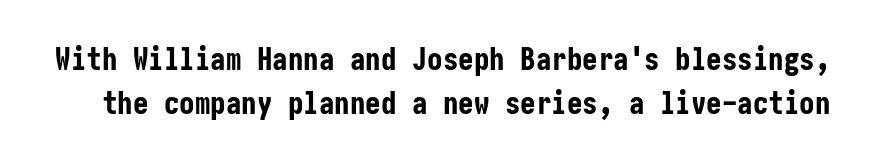
{"serif": "no", "italic": "no", "bold": "yes", "weight": "bold", "width": "condensed", "stroke_contrast": "low", "x_height": "medium", "underline": "no", "line_spacing": "normal", "line_spacing_ratio": 1.41, "letter_spacing": "normal", "letter_spacing_em": 0.0, "glyph_px": 31}
